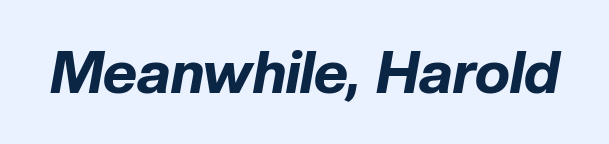
{"italic": "yes", "lean": "right", "slant_degrees": 10, "bold": "yes", "weight": "bold", "width": "normal", "stroke_contrast": "low", "x_height": "medium", "monospaced": "no", "underline": "no", "letter_spacing": "normal", "letter_spacing_em": 0.0, "glyph_px": 59}
